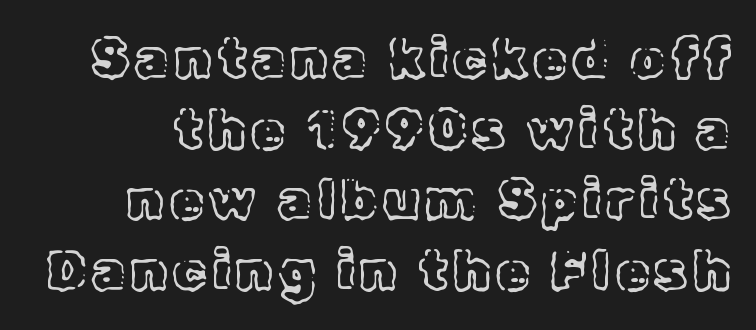
The foot of each line stays bare and open. Regular leading. No italicization has been applied; the sample stays upright. A typesetter would call this proportional, since set widths differ per character.
